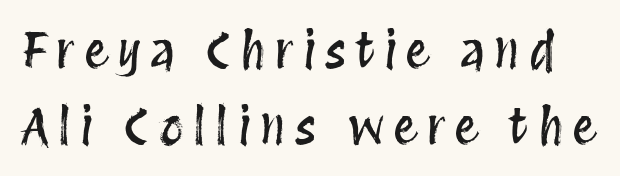
Q: Is the text italic (slanted)? A: No, it is upright.
Q: Is the text underlined? A: No.
Q: Is the spacing between lines tight, normal or loose? A: Normal.
Q: Width (condensed, normal, or wide)? A: Condensed.
Q: Stroke contrast? A: Medium.
Q: x-height? A: Large.
Q: Monospaced? A: No.
